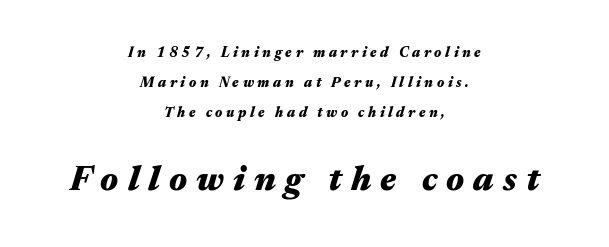
Q: Is the text bold? A: Yes.
Q: Is the text italic (slanted)? A: Yes, it leans right by about 17 degrees.
Q: Is the text underlined? A: No.
Q: How is the paragraph aligned? A: Centered.
Q: Is the spacing between letters normal or unusually wide? A: Unusually wide.
Q: Is the spacing between lines tight, normal or loose? A: Loose.
Q: Which block of text is set in a larger size, the first (top) or the second (bottom)? A: The second (bottom) one.
Q: Width (condensed, normal, or wide)? A: Wide.
Q: Stroke contrast? A: Medium.
Q: x-height? A: Medium.
Q: Monospaced? A: No.
